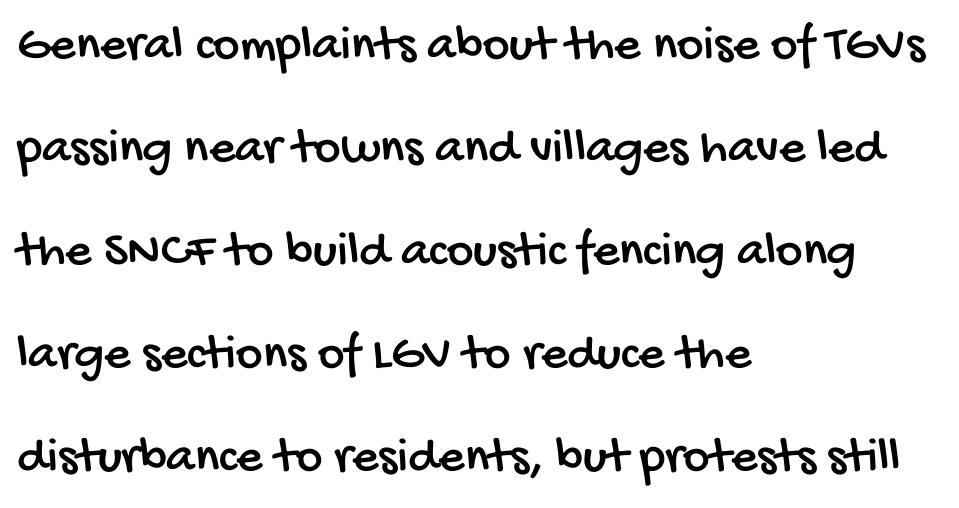
This rendering leaves character spacing at its baseline value. Each letter keeps its own natural width here, so spacing adapts to shape. Each row of text sits above clean, open space. The block of text is sparse from top to bottom, with ample space between rows. A typesetter would label this face a sans.
